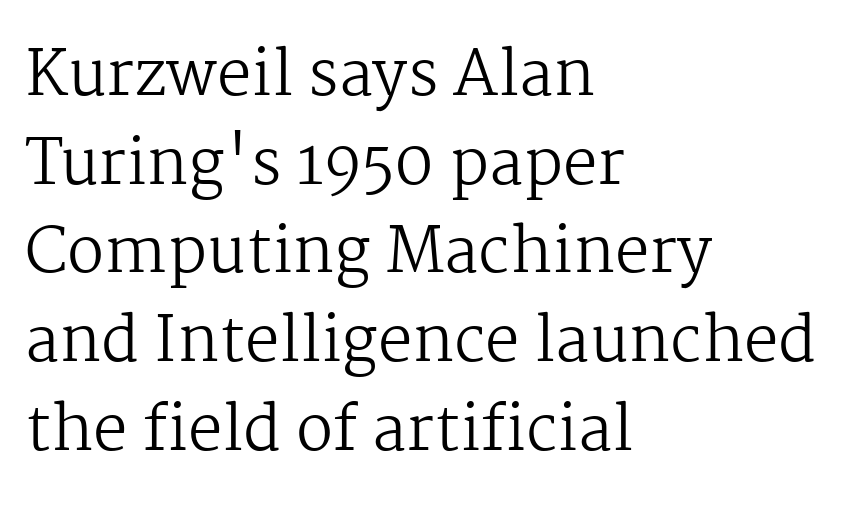
Q: Is the text bold? A: No.
Q: Is the text italic (slanted)? A: No, it is upright.
Q: Is the typeface a serif or a sans-serif typeface? A: Serif.
Q: Is the text underlined? A: No.
Q: How is the paragraph aligned? A: Left-aligned.
Q: Is the spacing between letters normal or unusually wide? A: Normal.
Q: Is the spacing between lines tight, normal or loose? A: Normal.
Q: Width (condensed, normal, or wide)? A: Normal.
Q: Stroke contrast? A: Medium.
Q: x-height? A: Medium.
Q: Monospaced? A: No.
